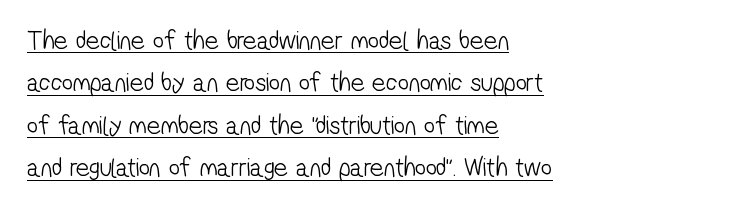
The image shows 27 px text type; set left-aligned, normal line spacing (1.57x), normal letter spacing, underlined.
